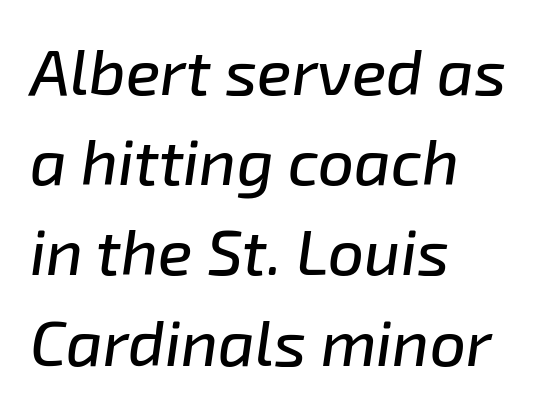
{"italic": "yes", "lean": "right", "slant_degrees": 8, "width": "normal", "stroke_contrast": "low", "x_height": "medium", "monospaced": "no", "underline": "no", "align": "left", "line_spacing": "normal", "line_spacing_ratio": 1.41, "letter_spacing": "normal", "letter_spacing_em": 0.0, "glyph_px": 64}
